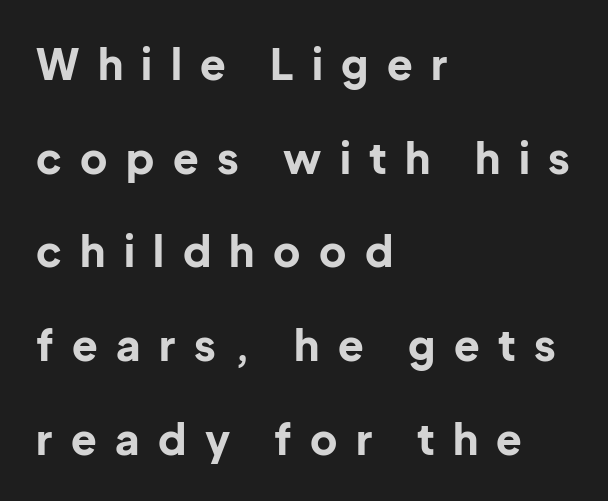
{"serif": "no", "italic": "no", "bold": "yes", "weight": "bold", "width": "normal", "stroke_contrast": "low", "x_height": "medium", "monospaced": "no", "underline": "no", "align": "left", "line_spacing": "loose", "line_spacing_ratio": 2.23, "letter_spacing": "wide", "letter_spacing_em": 0.44, "glyph_px": 42}
